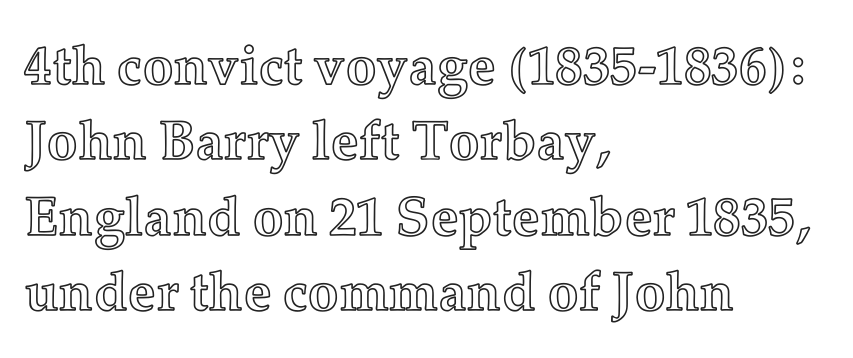
Spacing between characters is what you'd get straight out of the box. Has an underline been added? It has not. You could not count columns in this text — the font is proportionally spaced. Each new line begins a customary step beneath the previous one.
